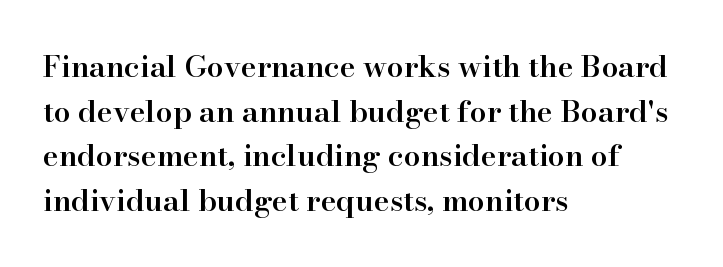
{"serif": "yes", "italic": "no", "bold": "semi", "weight": "semibold", "width": "normal", "stroke_contrast": "high", "x_height": "small", "monospaced": "no", "underline": "no", "align": "left", "line_spacing": "normal", "line_spacing_ratio": 1.49, "letter_spacing": "normal", "letter_spacing_em": 0.0, "glyph_px": 30}
